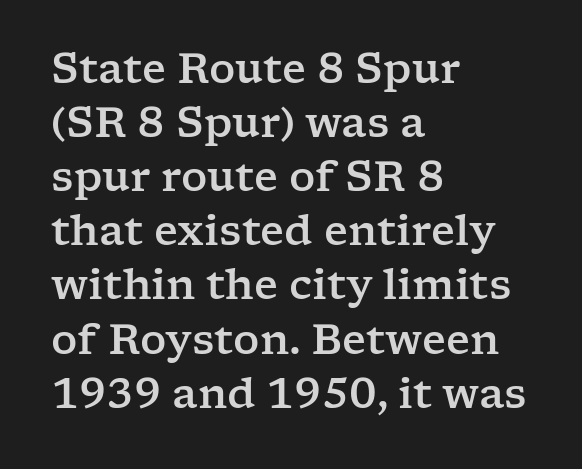
Q: Is the text italic (slanted)? A: No, it is upright.
Q: Is the typeface a serif or a sans-serif typeface? A: Serif.
Q: Is the text underlined? A: No.
Q: How is the paragraph aligned? A: Left-aligned.
Q: Is the spacing between letters normal or unusually wide? A: Normal.
Q: Is the spacing between lines tight, normal or loose? A: Normal.
Q: Width (condensed, normal, or wide)? A: Wide.
Q: Stroke contrast? A: Low.
Q: x-height? A: Medium.
Q: Monospaced? A: No.
